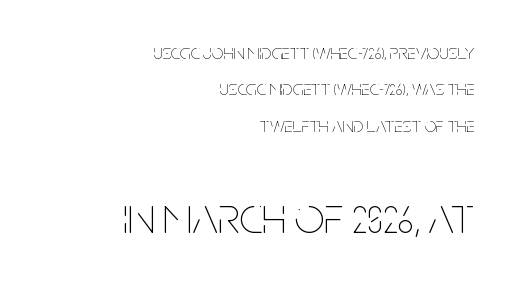
Standard letterfit; no display-style spreading of the glyphs. The type sits square on the baseline with zero lean. Compared with a typical body face, this is equally light or lighter still. A typesetter would call this proportional, since set widths differ per character.
